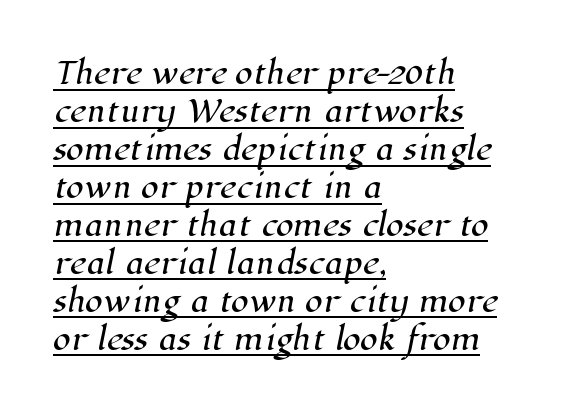
{"serif": "yes", "width": "normal", "stroke_contrast": "high", "x_height": "medium", "monospaced": "no", "underline": "yes", "align": "left", "line_spacing": "normal", "line_spacing_ratio": 1.31, "letter_spacing": "normal", "letter_spacing_em": 0.0, "glyph_px": 29}
